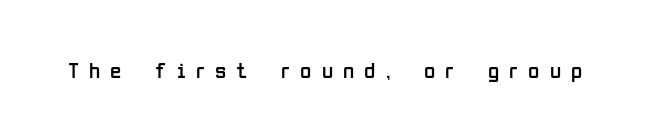
The image shows 23 px text type, upright; set unusually wide letter spacing (+0.44 em), not underlined.
